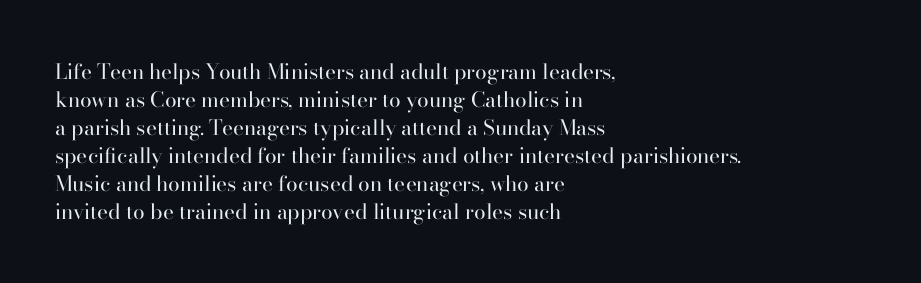
The paragraph has a hard left edge and a soft right edge. Rows of type keep a routine distance in the vertical direction. The letters sit at their default tracking, neither squeezed nor spread. Posture: vertical.
